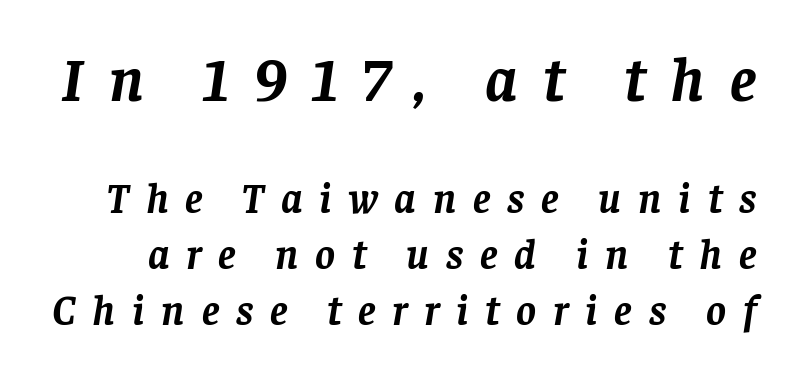
The face used here appears at its bigger size in the upper chunk. The zone under the glyphs is completely vacant. Does the leading feel generous? No, just average. Proportional: the letters do not fall into vertical columns.
